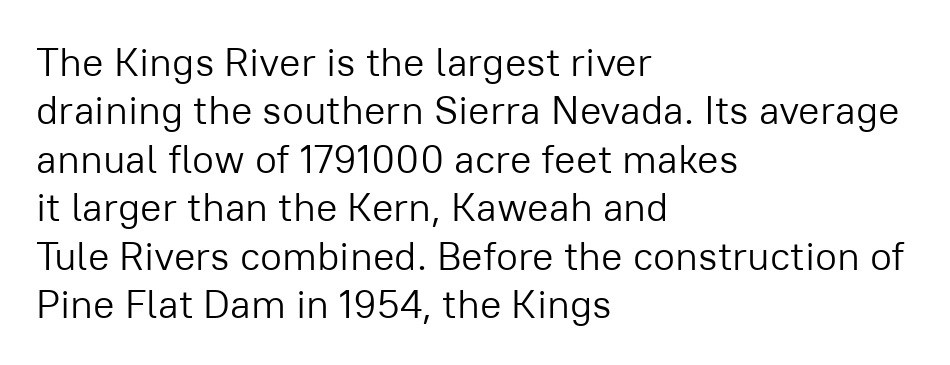
Q: Is the text bold? A: No.
Q: Is the text italic (slanted)? A: No, it is upright.
Q: Is the typeface a serif or a sans-serif typeface? A: Sans-serif.
Q: Is the text underlined? A: No.
Q: How is the paragraph aligned? A: Left-aligned.
Q: Is the spacing between letters normal or unusually wide? A: Normal.
Q: Width (condensed, normal, or wide)? A: Normal.
Q: Stroke contrast? A: Low.
Q: x-height? A: Medium.
Q: Monospaced? A: No.
